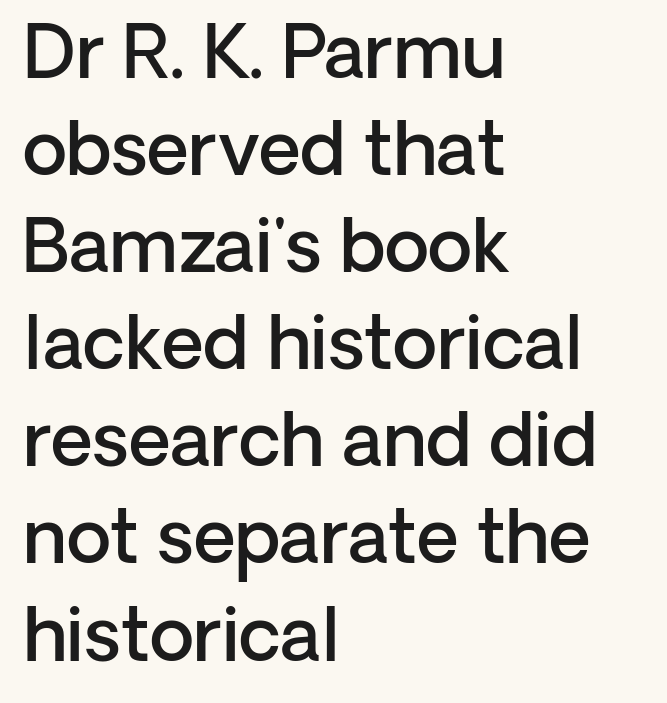
{"serif": "no", "italic": "no", "bold": "semi", "weight": "semibold", "width": "normal", "stroke_contrast": "low", "x_height": "medium", "monospaced": "no", "underline": "no", "align": "left", "line_spacing": "normal", "line_spacing_ratio": 1.33, "letter_spacing": "normal", "letter_spacing_em": 0.0, "glyph_px": 73}
